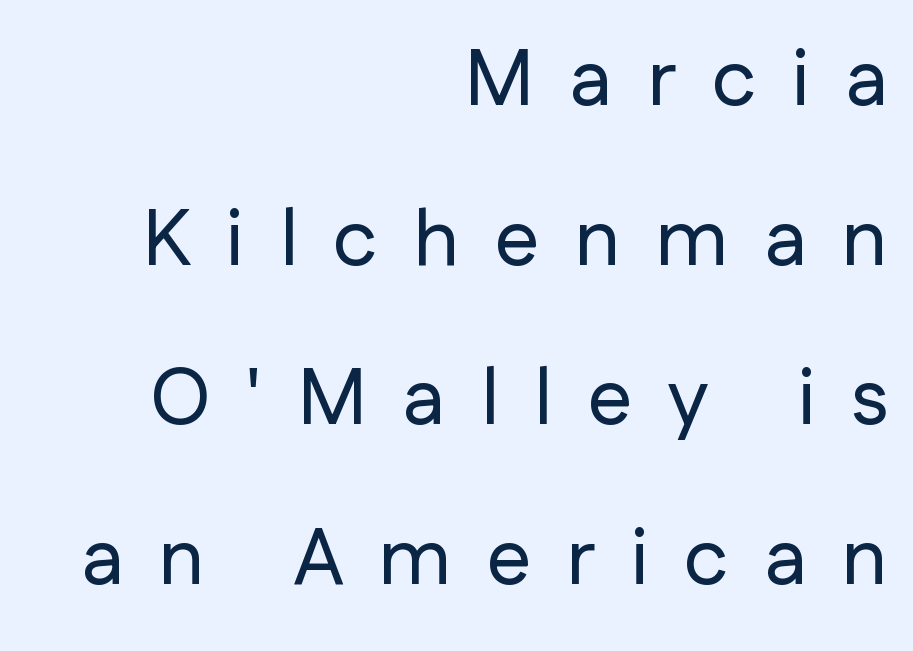
The image shows 79 px sans-serif type, upright; set right-aligned, loose line spacing (2.02x), unusually wide letter spacing (+0.45 em), not underlined; low stroke contrast and a medium x-height.
